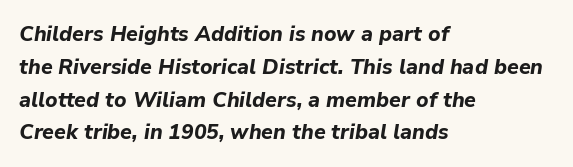
{"italic": "yes", "lean": "right", "slant_degrees": 9, "bold": "yes", "underline": "no", "align": "left", "line_spacing": "normal", "line_spacing_ratio": 1.56, "letter_spacing": "normal", "letter_spacing_em": 0.0, "glyph_px": 21}
